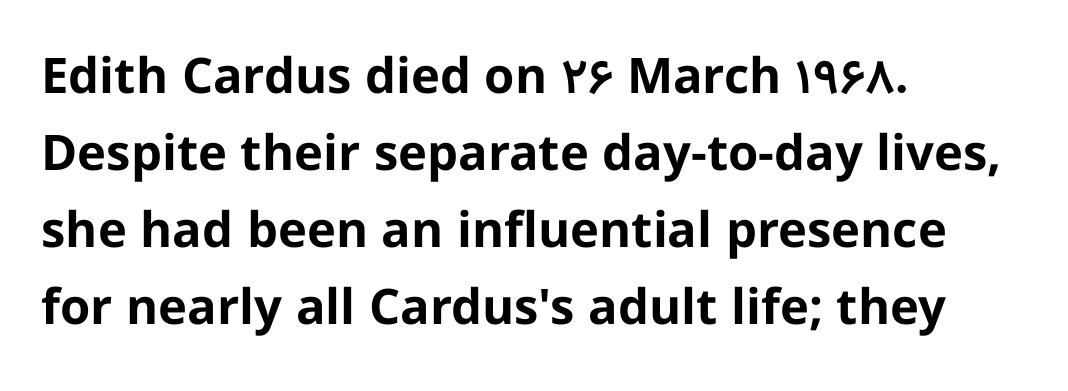
The image shows 49 px bold sans-serif type, upright; set left-aligned, normal line spacing (1.57x), normal letter spacing, not underlined; low stroke contrast and a medium x-height.
